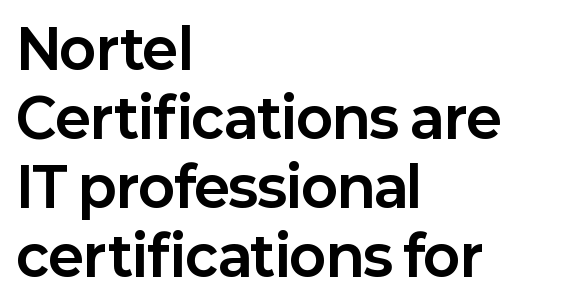
The image shows 54 px bold sans-serif type, upright; set left-aligned, normal line spacing (1.28x), normal letter spacing, not underlined; low stroke contrast and a medium x-height.
